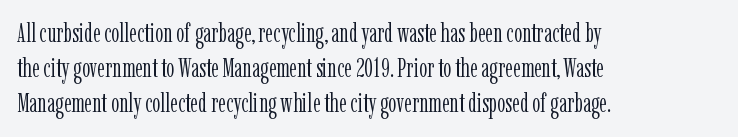
Q: Is the text bold? A: No.
Q: Is the text italic (slanted)? A: No, it is upright.
Q: Is the text underlined? A: No.
Q: How is the paragraph aligned? A: Left-aligned.
Q: Is the spacing between letters normal or unusually wide? A: Normal.
Q: Is the spacing between lines tight, normal or loose? A: Normal.
